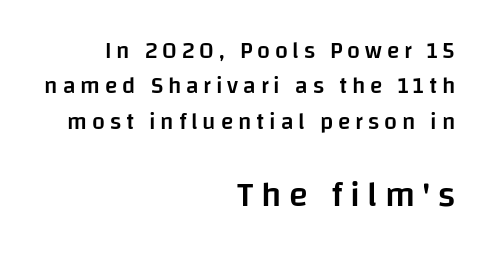
Q: Is the text bold? A: Semi-bold.
Q: Is the text italic (slanted)? A: No, it is upright.
Q: Is the typeface a serif or a sans-serif typeface? A: Sans-serif.
Q: Is the text underlined? A: No.
Q: How is the paragraph aligned? A: Right-aligned.
Q: Is the spacing between letters normal or unusually wide? A: Unusually wide.
Q: Is the spacing between lines tight, normal or loose? A: Normal.
Q: Which block of text is set in a larger size, the first (top) or the second (bottom)? A: The second (bottom) one.
Q: Width (condensed, normal, or wide)? A: Normal.
Q: Stroke contrast? A: Low.
Q: x-height? A: Large.
Q: Monospaced? A: No.
